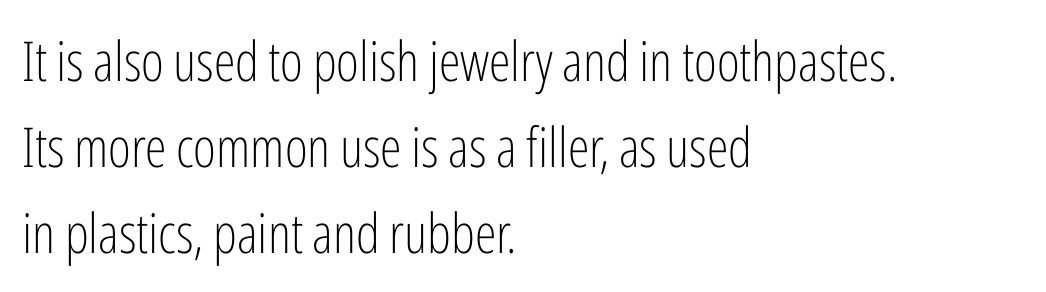
Q: Is the text bold? A: No.
Q: Is the text italic (slanted)? A: No, it is upright.
Q: Is the typeface a serif or a sans-serif typeface? A: Sans-serif.
Q: Is the text underlined? A: No.
Q: How is the paragraph aligned? A: Left-aligned.
Q: Is the spacing between letters normal or unusually wide? A: Normal.
Q: Is the spacing between lines tight, normal or loose? A: Normal.
Q: Width (condensed, normal, or wide)? A: Condensed.
Q: Stroke contrast? A: Low.
Q: x-height? A: Medium.
Q: Monospaced? A: No.
